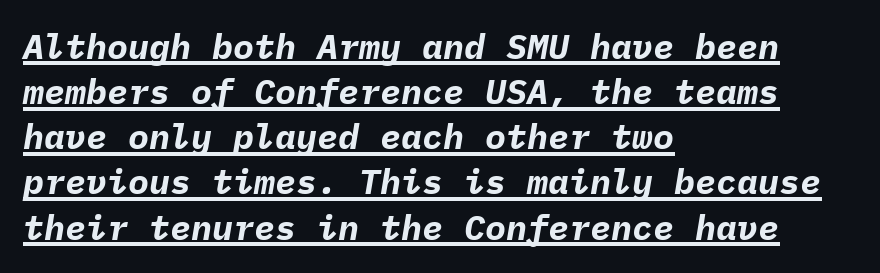
Q: Is the text bold? A: Yes.
Q: Is the text italic (slanted)? A: Yes, it leans right by about 9 degrees.
Q: Is the text underlined? A: Yes.
Q: How is the paragraph aligned? A: Left-aligned.
Q: Is the spacing between letters normal or unusually wide? A: Normal.
Q: Is the spacing between lines tight, normal or loose? A: Normal.
Q: Width (condensed, normal, or wide)? A: Normal.
Q: Stroke contrast? A: Low.
Q: x-height? A: Medium.
Q: Monospaced? A: Yes.
